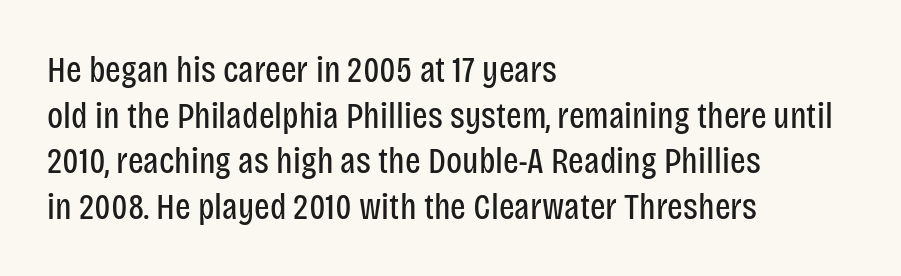
Do the letters lean? They stand straight. The letterforms sit at book weight or below. Notice how the passage keeps a crisp vertical edge on the left only. The type family on display is of the sans-serif kind. Think of a printed novel: that variable character pitch is what you see here. Characters follow at the spacing the type designer built in.
